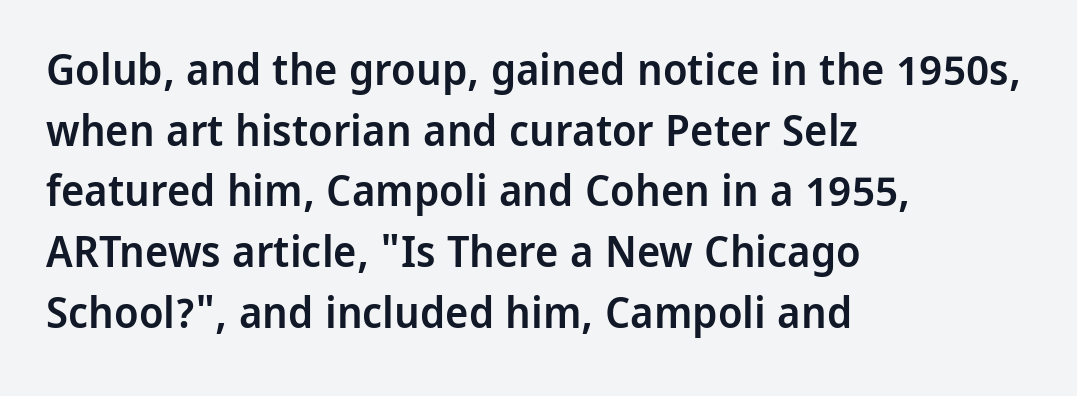
{"serif": "no", "italic": "no", "bold": "semi", "weight": "semibold", "width": "normal", "stroke_contrast": "low", "x_height": "medium", "monospaced": "no", "underline": "no", "align": "left", "line_spacing": "normal", "line_spacing_ratio": 1.38, "letter_spacing": "normal", "letter_spacing_em": 0.0, "glyph_px": 44}
